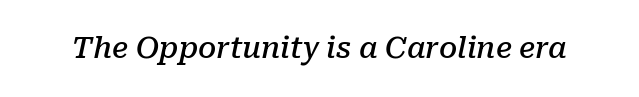
{"serif": "yes", "italic": "yes", "lean": "right", "slant_degrees": 10, "bold": "semi", "weight": "semibold", "width": "normal", "stroke_contrast": "low", "x_height": "medium", "monospaced": "no", "underline": "no", "letter_spacing": "normal", "letter_spacing_em": 0.0, "glyph_px": 29}
